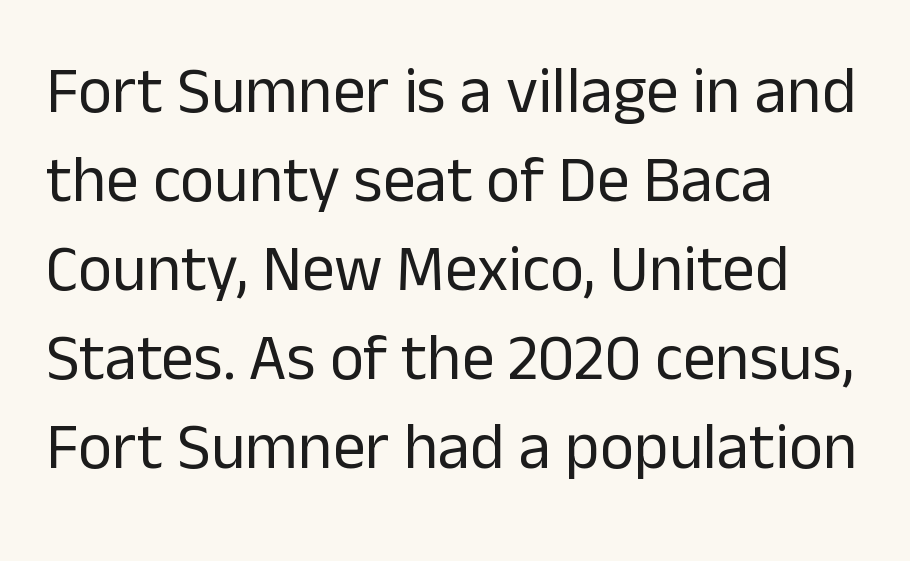
The image shows 65 px regular-weight sans-serif type, upright; set left-aligned, normal line spacing (1.37x), normal letter spacing, not underlined; low stroke contrast and a medium x-height.
